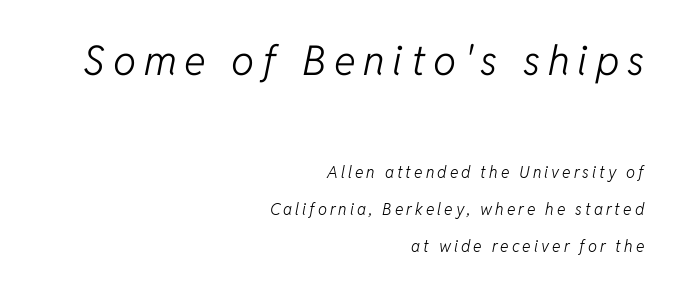
Q: Is the text bold? A: No.
Q: Is the text italic (slanted)? A: Yes, it leans right by about 11 degrees.
Q: Is the text underlined? A: No.
Q: How is the paragraph aligned? A: Right-aligned.
Q: Is the spacing between lines tight, normal or loose? A: Loose.
Q: Which block of text is set in a larger size, the first (top) or the second (bottom)? A: The first (top) one.
Q: Width (condensed, normal, or wide)? A: Normal.
Q: Stroke contrast? A: Low.
Q: x-height? A: Medium.
Q: Monospaced? A: No.
